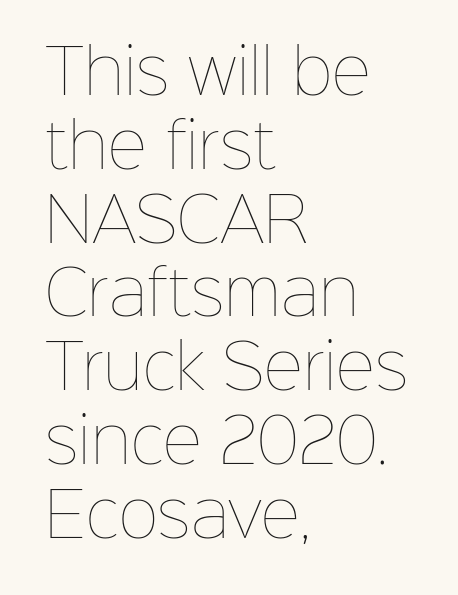
{"italic": "no", "bold": "no", "weight": "thin", "width": "normal", "stroke_contrast": "low", "x_height": "medium", "monospaced": "no", "underline": "no", "align": "left", "line_spacing_ratio": 1.21, "letter_spacing": "normal", "letter_spacing_em": 0.0, "glyph_px": 61}
